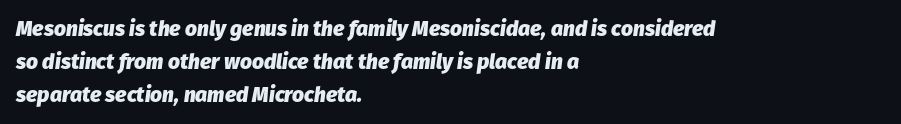
Q: Is the text bold? A: Yes.
Q: Is the text italic (slanted)? A: Yes, it leans right by about 8 degrees.
Q: Is the text underlined? A: No.
Q: How is the paragraph aligned? A: Left-aligned.
Q: Is the spacing between letters normal or unusually wide? A: Normal.
Q: Is the spacing between lines tight, normal or loose? A: Normal.
